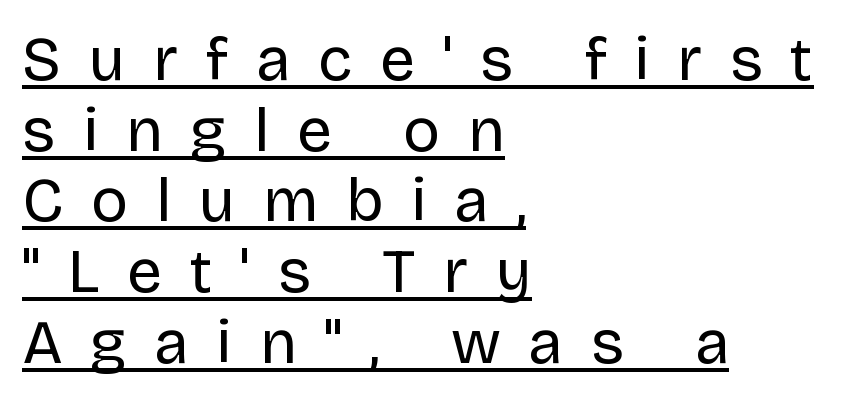
The image shows 62 px regular-weight sans-serif type, upright; set left-aligned, tight line spacing (1.14x), unusually wide letter spacing (+0.45 em), underlined; low stroke contrast and a large x-height.
